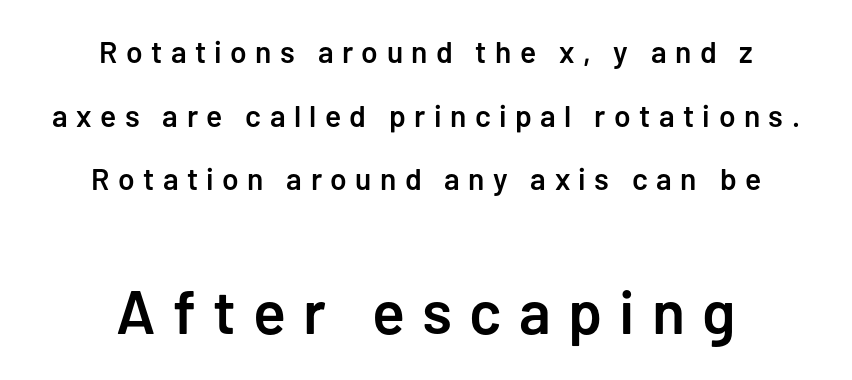
{"serif": "no", "italic": "no", "bold": "semi", "weight": "semibold", "width": "normal", "stroke_contrast": "low", "x_height": "medium", "monospaced": "no", "underline": "no", "align": "center", "line_spacing": "loose", "line_spacing_ratio": 2.12, "letter_spacing": "wide", "letter_spacing_em": 0.28, "larger_block": "second", "size_ratio": 2.03, "glyph_px": 61}
